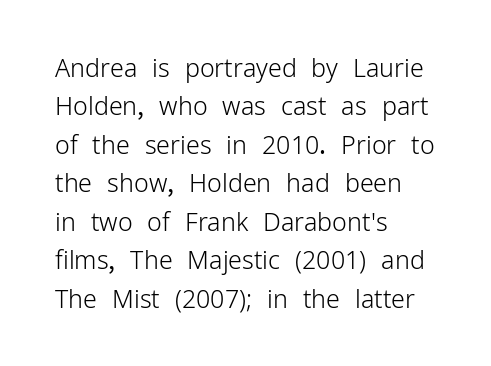
{"italic": "no", "bold": "no", "underline": "no", "align": "left", "line_spacing": "normal", "line_spacing_ratio": 1.54, "letter_spacing": "normal", "letter_spacing_em": 0.0, "glyph_px": 25}
